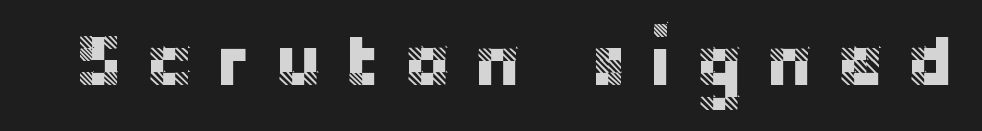
Q: Is the text italic (slanted)? A: No, it is upright.
Q: Is the typeface a serif or a sans-serif typeface? A: Sans-serif.
Q: Is the text underlined? A: No.
Q: Is the spacing between letters normal or unusually wide? A: Unusually wide.
Q: Width (condensed, normal, or wide)? A: Normal.
Q: Stroke contrast? A: Low.
Q: x-height? A: Large.
Q: Monospaced? A: No.
